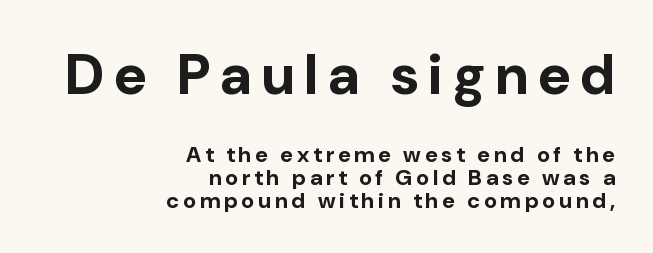
The image shows 56 px bold sans-serif type, upright; set right-aligned, tight line spacing (1.03x), not underlined; the first (top) block is 2.55x larger; low stroke contrast and a medium x-height.
